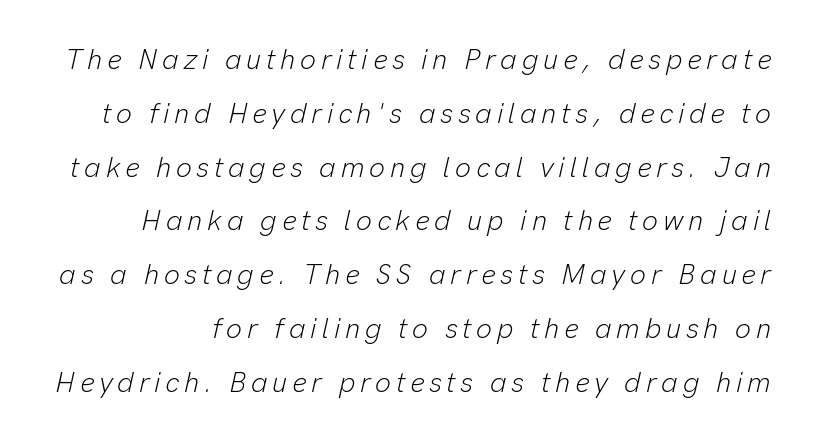
The image shows 28 px light type, italic (leaning right); set loose line spacing (1.92x), not underlined; low stroke contrast and a medium x-height.
